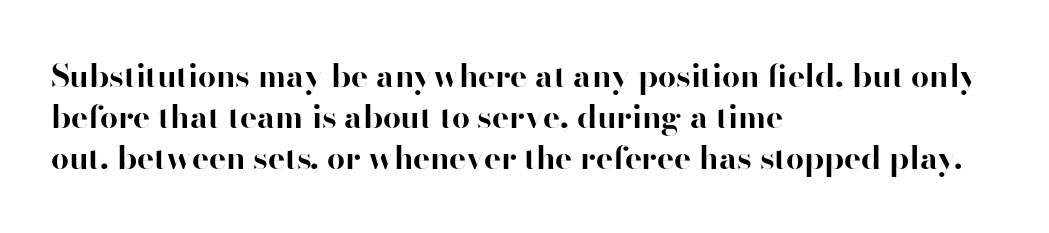
The image shows 32 px bold sans-serif type, upright; set left-aligned, normal line spacing (1.28x), normal letter spacing, not underlined; high stroke contrast and a small x-height.
